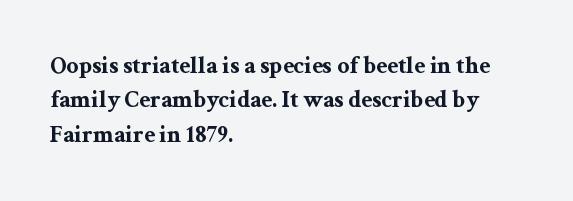
The image shows 24 px bold type, upright; set left-aligned, normal line spacing (1.43x), normal letter spacing, not underlined.
